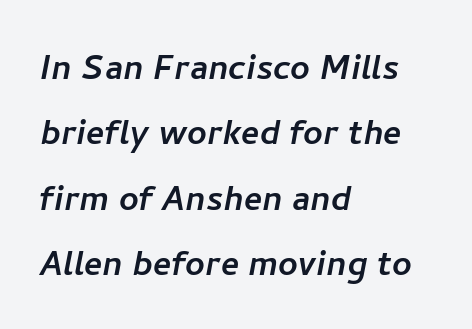
Looks like regular typesetting: each glyph gets only the width it needs. Which margin do the lines hug? The left one — the right edge is uneven. The gap between lines stays unmarked. In terms of letterform style, serifs are entirely absent.
